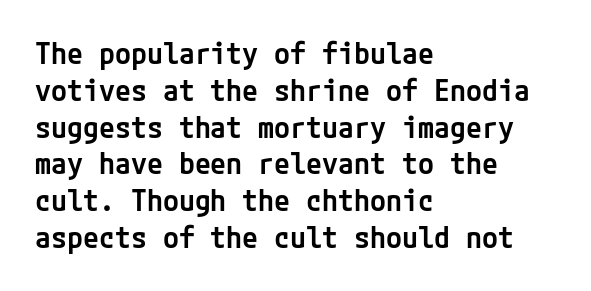
Q: Is the text bold? A: Semi-bold.
Q: Is the text italic (slanted)? A: No, it is upright.
Q: Is the typeface a serif or a sans-serif typeface? A: Sans-serif.
Q: Is the text underlined? A: No.
Q: How is the paragraph aligned? A: Left-aligned.
Q: Is the spacing between letters normal or unusually wide? A: Normal.
Q: Is the spacing between lines tight, normal or loose? A: Normal.
Q: Width (condensed, normal, or wide)? A: Normal.
Q: Stroke contrast? A: Low.
Q: x-height? A: Medium.
